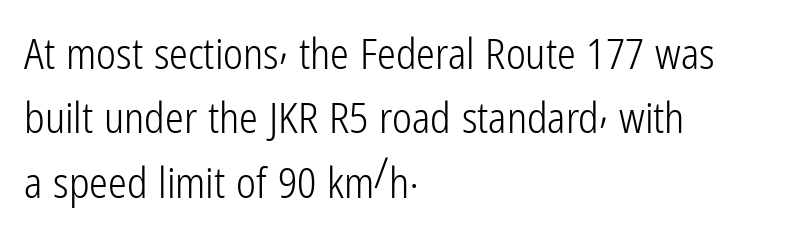
The lines sit at an ordinary, default distance from one another. Stems and bowls with no extra thickness — not bold. This rendering leaves character spacing at its baseline value. Unlike a traditional serif, this face leaves its strokes unadorned.
